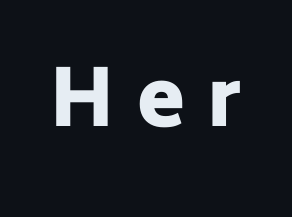
{"serif": "no", "italic": "no", "bold": "yes", "weight": "heavy", "width": "normal", "stroke_contrast": "low", "x_height": "medium", "monospaced": "no", "underline": "no", "letter_spacing": "wide", "letter_spacing_em": 0.29, "glyph_px": 78}
